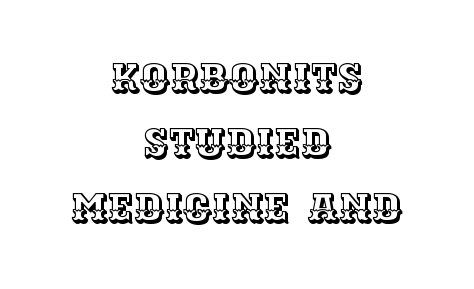
{"italic": "no", "width": "normal", "x_height": "large", "monospaced": "no", "underline": "no", "align": "center", "line_spacing": "normal", "line_spacing_ratio": 1.63, "letter_spacing": "normal", "letter_spacing_em": 0.0, "glyph_px": 40}
